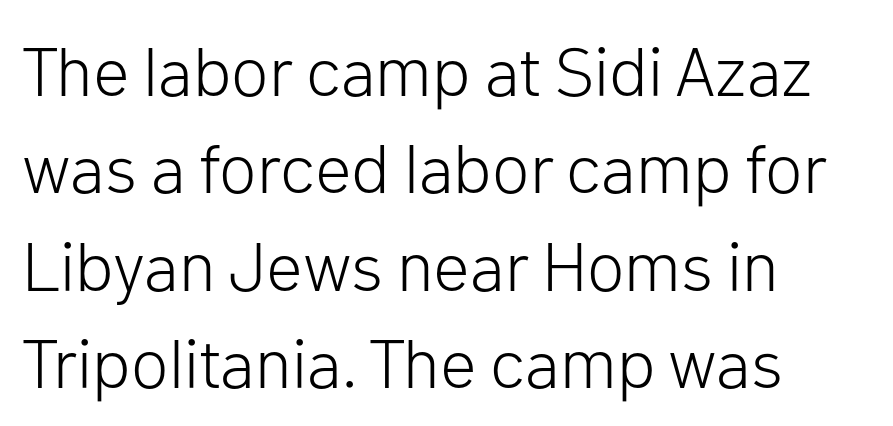
Q: Is the text bold? A: No.
Q: Is the text italic (slanted)? A: No, it is upright.
Q: Is the typeface a serif or a sans-serif typeface? A: Sans-serif.
Q: Is the text underlined? A: No.
Q: How is the paragraph aligned? A: Left-aligned.
Q: Is the spacing between letters normal or unusually wide? A: Normal.
Q: Is the spacing between lines tight, normal or loose? A: Normal.
Q: Width (condensed, normal, or wide)? A: Normal.
Q: Stroke contrast? A: Low.
Q: x-height? A: Medium.
Q: Monospaced? A: No.
